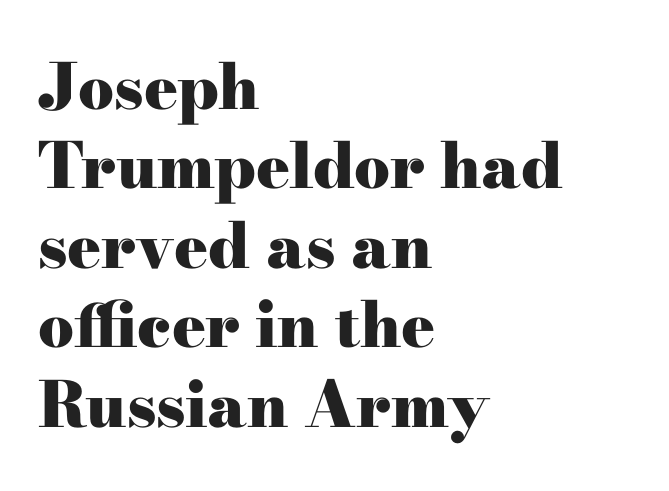
{"serif": "yes", "italic": "no", "bold": "yes", "weight": "heavy", "width": "wide", "stroke_contrast": "high", "x_height": "small", "monospaced": "no", "underline": "no", "align": "left", "line_spacing": "normal", "line_spacing_ratio": 1.26, "letter_spacing": "normal", "letter_spacing_em": 0.0, "glyph_px": 63}
